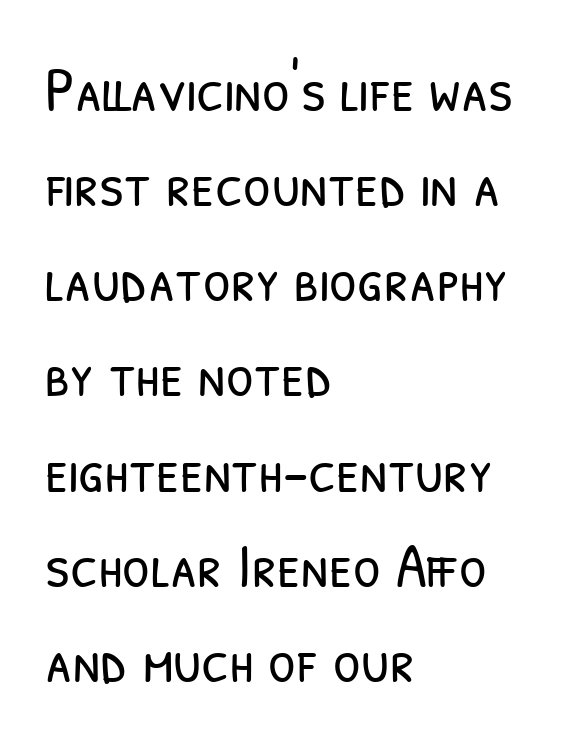
Q: Is the text bold? A: No.
Q: Is the typeface a serif or a sans-serif typeface? A: Sans-serif.
Q: Is the text underlined? A: No.
Q: How is the paragraph aligned? A: Left-aligned.
Q: Is the spacing between letters normal or unusually wide? A: Normal.
Q: Is the spacing between lines tight, normal or loose? A: Normal.
Q: Width (condensed, normal, or wide)? A: Condensed.
Q: Stroke contrast? A: Low.
Q: x-height? A: Medium.
Q: Monospaced? A: No.
